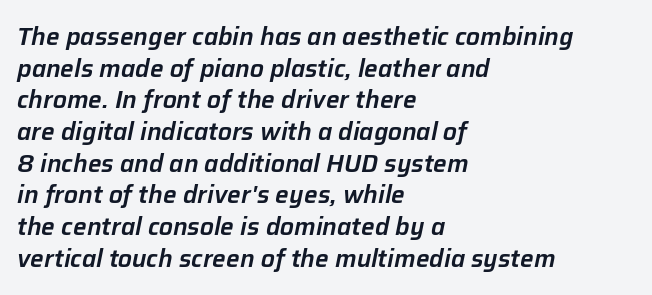
The letters sit at their default tracking, neither squeezed nor spread. The rendering uses a moderate line-height, typical for paragraphs. Visually the block forms a straight wall on the left and a jagged coastline on the right. The glyphs are unaccompanied by any horizontal stroke below them. Italic? Definitely — the glyphs are oblique.
